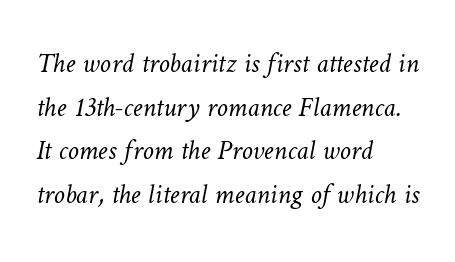
Q: Is the text bold? A: No.
Q: Is the text underlined? A: No.
Q: How is the paragraph aligned? A: Left-aligned.
Q: Is the spacing between letters normal or unusually wide? A: Normal.
Q: Is the spacing between lines tight, normal or loose? A: Normal.
Q: Width (condensed, normal, or wide)? A: Normal.
Q: Stroke contrast? A: Low.
Q: x-height? A: Medium.
Q: Monospaced? A: No.
